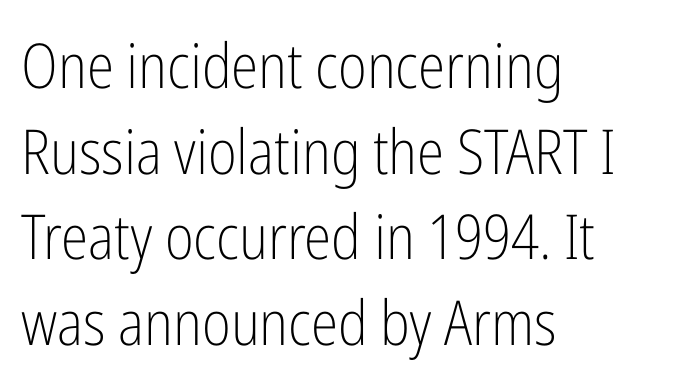
Leftover space on each line is placed entirely after the last word. The type is set solid horizontally, with unmodified tracking. Serif or sans? Sans — the stroke terminals are bare. Character widths vary here, with narrow letters taking less room than wide ones.
